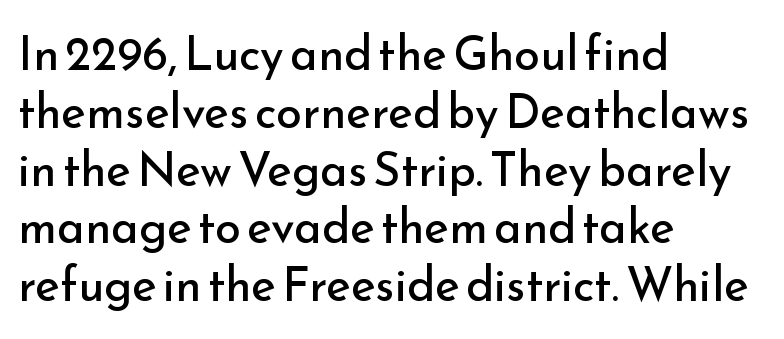
{"serif": "no", "italic": "no", "bold": "no", "weight": "regular", "width": "normal", "stroke_contrast": "low", "x_height": "small", "monospaced": "no", "underline": "no", "align": "left", "line_spacing_ratio": 1.23, "letter_spacing": "normal", "letter_spacing_em": 0.0, "glyph_px": 47}
